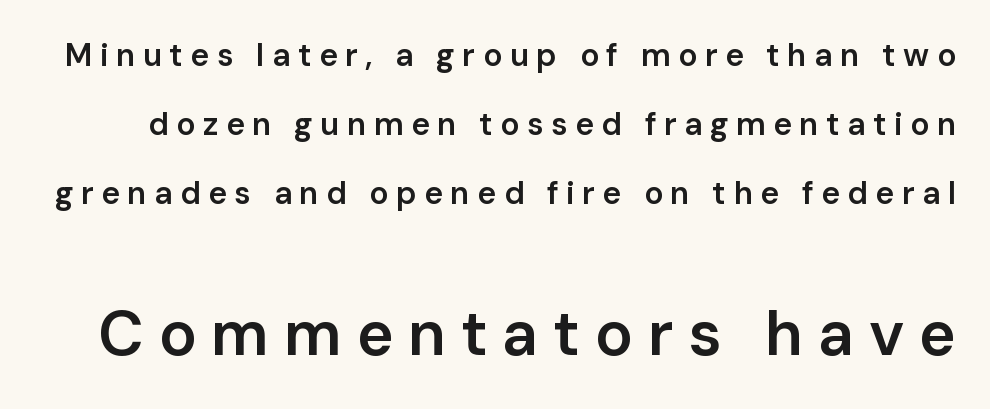
The tracking reads as deliberately expanded to a designer's eye. This sample trades compactness for vertical openness between lines. Each letter keeps its own natural width here, so spacing adapts to shape. This rendering features lettering with no underline. Italic? Not at all — the glyphs are vertical.
